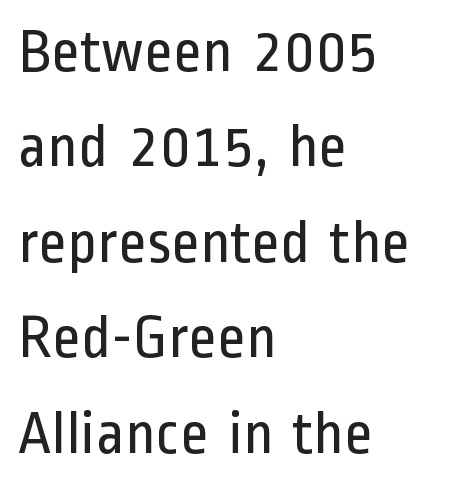
Q: Is the text bold? A: No.
Q: Is the text italic (slanted)? A: No, it is upright.
Q: Is the typeface a serif or a sans-serif typeface? A: Sans-serif.
Q: Is the text underlined? A: No.
Q: How is the paragraph aligned? A: Left-aligned.
Q: Is the spacing between letters normal or unusually wide? A: Normal.
Q: Is the spacing between lines tight, normal or loose? A: Normal.
Q: Width (condensed, normal, or wide)? A: Condensed.
Q: Stroke contrast? A: Low.
Q: x-height? A: Medium.
Q: Monospaced? A: No.
